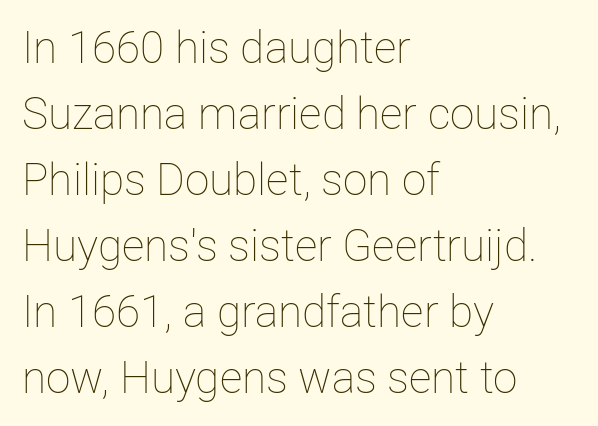
Compared with typical body copy, the letter spacing here is the same. The gap between lines stays unmarked. Leading matches the norm, producing a regular column. Line beginnings align vertically; line endings do not.
